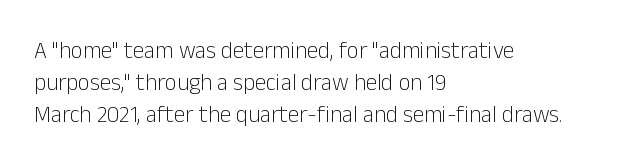
Regarding leading, the lines here are spaced in the standard way. The setting favours the left margin, as ordinary paragraphs usually do. The typeface has the unassuming heft of standard copy or less. The tracking reads as untouched default to a designer's eye. Type without underlining. Vertical strokes here are truly vertical.
